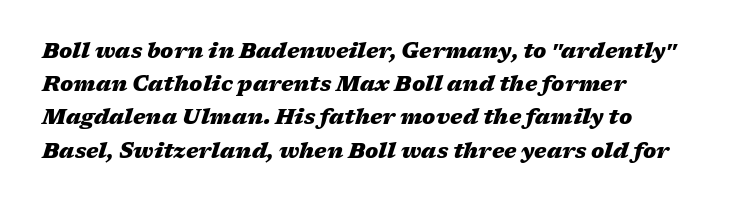
The image shows 21 px bold type, italic (leaning right); set left-aligned, normal line spacing (1.58x), normal letter spacing, not underlined.
